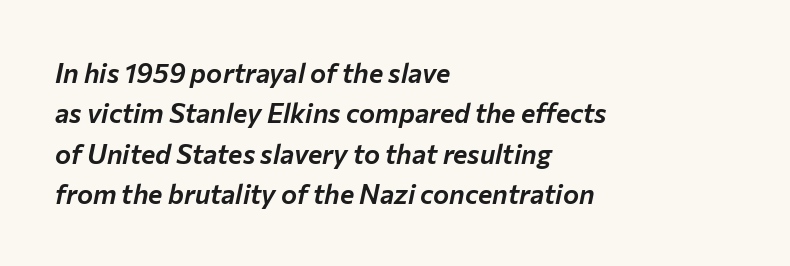
The strip under each line holds only bare page. In terms of letterspacing, this is plain default setting. Compared with ordinary roman type, these characters are visibly tilted. Casual observation: everything's shoved over to the left.
